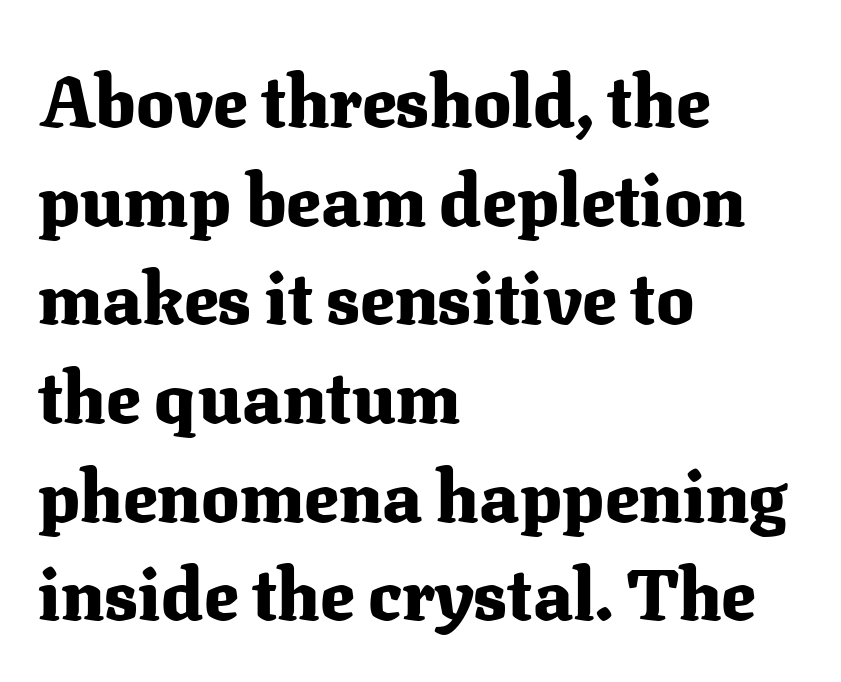
The image shows 71 px heavy serif type, upright; set left-aligned, normal line spacing (1.39x), normal letter spacing, not underlined; medium stroke contrast and a medium x-height.
